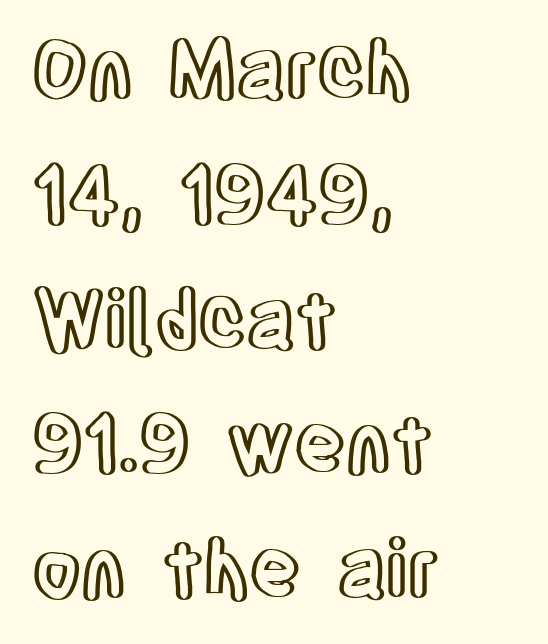
A typesetter would call this proportional, since set widths differ per character. The setting favours the left margin, as ordinary paragraphs usually do. Notice how the stems are strictly vertical — no italics here. Short note: letters normally spaced. Vertical spacing — default. The string is rendered with underlining switched off.
